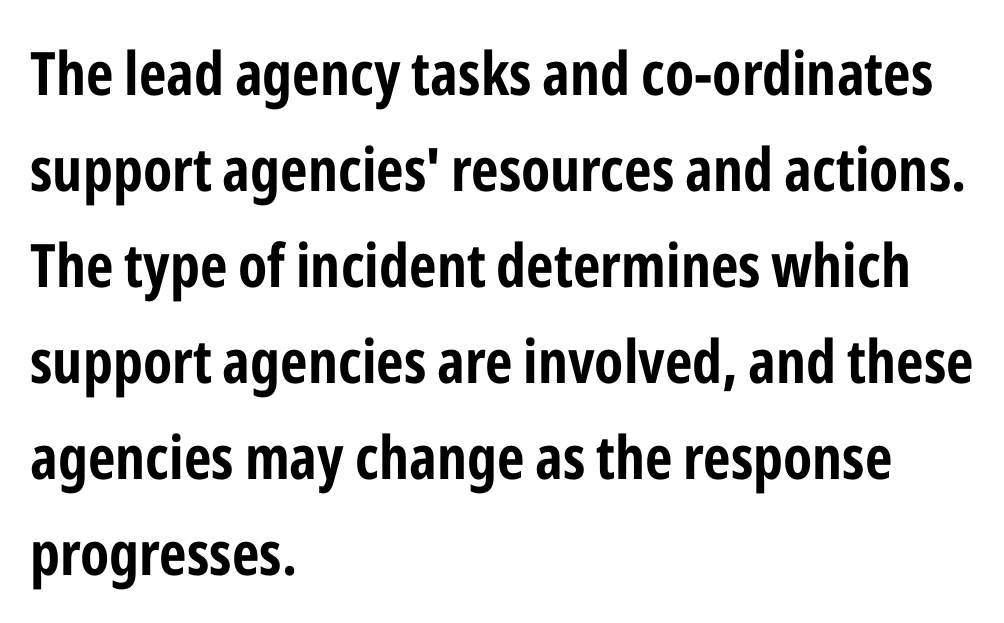
The image shows 60 px bold, condensed sans-serif type, upright; set left-aligned, normal line spacing (1.6x), normal letter spacing, not underlined; low stroke contrast and a medium x-height.
